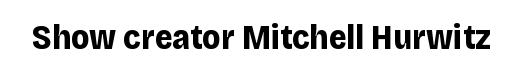
Q: Is the text bold? A: Yes.
Q: Is the text italic (slanted)? A: No, it is upright.
Q: Is the typeface a serif or a sans-serif typeface? A: Sans-serif.
Q: Is the text underlined? A: No.
Q: Is the spacing between letters normal or unusually wide? A: Normal.
Q: Width (condensed, normal, or wide)? A: Normal.
Q: Stroke contrast? A: Low.
Q: x-height? A: Large.
Q: Monospaced? A: No.
